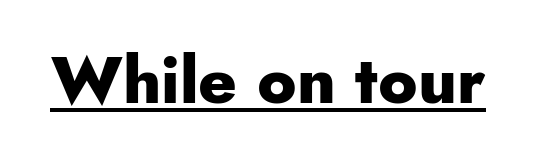
{"serif": "no", "italic": "no", "bold": "yes", "weight": "heavy", "width": "normal", "stroke_contrast": "low", "x_height": "small", "monospaced": "no", "underline": "yes", "letter_spacing": "normal", "letter_spacing_em": 0.0, "glyph_px": 66}
